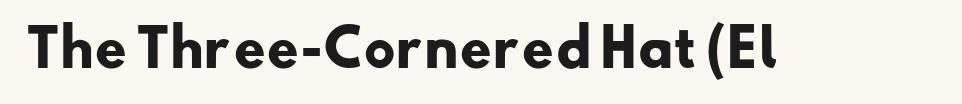
The letters carry no serifs — their stems end cleanly without finishing strokes. Looks like regular typesetting: each glyph gets only the width it needs. The gaps between neighbouring characters are ordinary and unremarkable. Underlining? Definitely not there. Pretty heavy lettering here — definitely bold.
